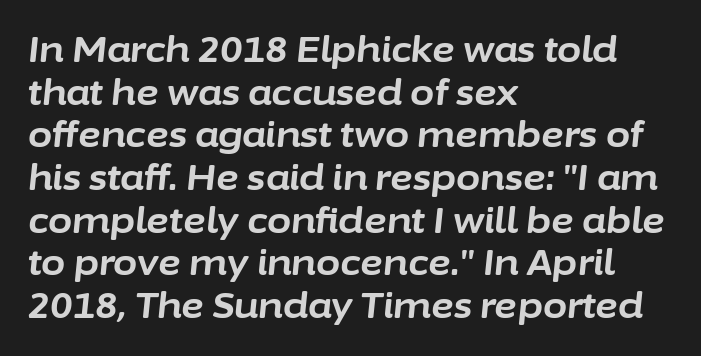
The passage is arranged the way most books set body copy — flush left. Is the letter spacing exaggerated? No — it looks like the ordinary default. Is this a fixed-width face? No — the glyphs have proportional, varying widths. No word sits above an underline. Bold? Absolutely — the strokes are thick and heavy.
